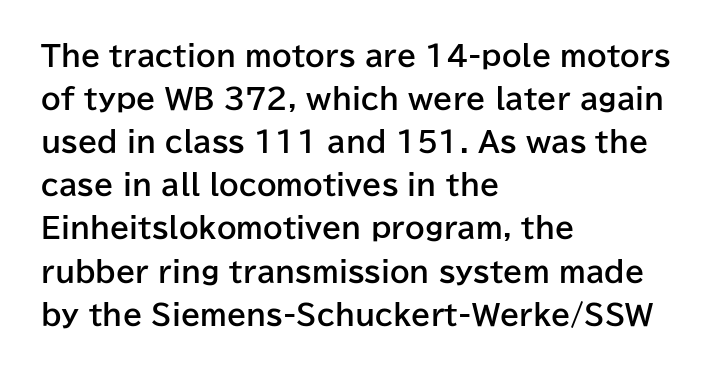
Each new line begins a customary step beneath the previous one. The rendering uses natural spacing where letterforms have individual widths. The axis of the letterforms is exactly vertical. The letters are bold, with thick, heavy strokes.
